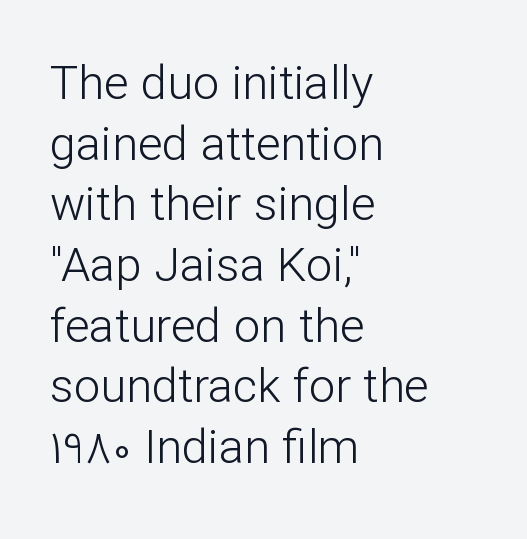
Q: Is the text bold? A: No.
Q: Is the text italic (slanted)? A: No, it is upright.
Q: Is the typeface a serif or a sans-serif typeface? A: Sans-serif.
Q: Is the text underlined? A: No.
Q: How is the paragraph aligned? A: Left-aligned.
Q: Is the spacing between letters normal or unusually wide? A: Normal.
Q: Is the spacing between lines tight, normal or loose? A: Normal.
Q: Width (condensed, normal, or wide)? A: Normal.
Q: Stroke contrast? A: Low.
Q: x-height? A: Medium.
Q: Monospaced? A: No.
